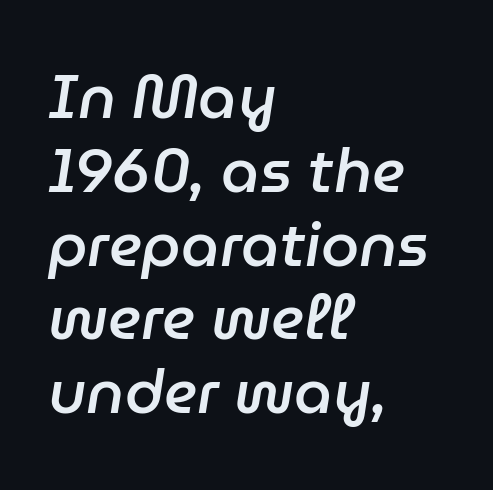
The letters are semibold — heavier than regular but short of a full bold. Each word holds together tightly as a unit, with standard inter-letter gaps. Note the varied advance widths — an 'i' is clearly narrower than an 'm'. This rendering uses left alignment, leaving the right contour irregular.
